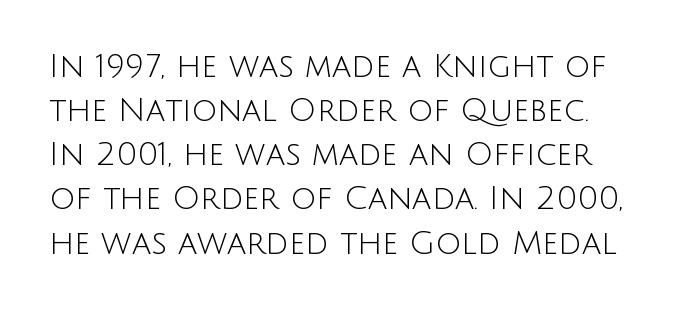
{"serif": "no", "italic": "no", "bold": "no", "weight": "light", "width": "normal", "stroke_contrast": "low", "x_height": "large", "monospaced": "no", "underline": "no", "line_spacing": "normal", "line_spacing_ratio": 1.38, "letter_spacing": "normal", "letter_spacing_em": 0.0, "glyph_px": 32}
